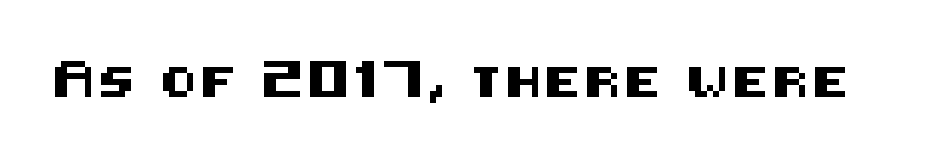
Upright lettering throughout. What kind of face is this? One without serifs — a sans. Each row of text sits above clean, open space.
